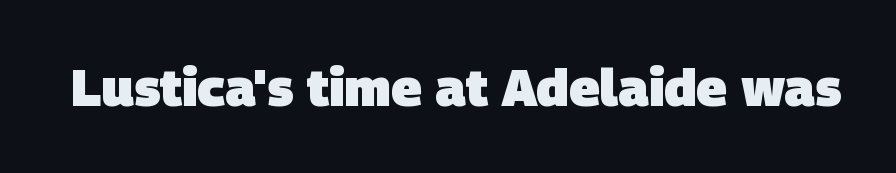
The image shows 52 px heavy sans-serif type; set normal letter spacing, not underlined; low stroke contrast and a large x-height.
